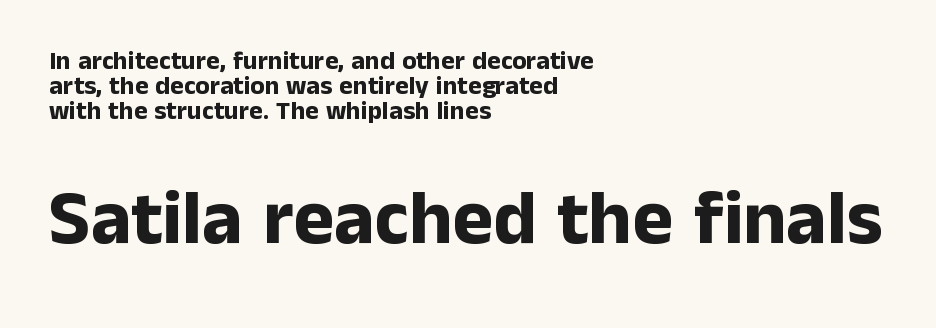
Character widths vary here, with narrow letters taking less room than wide ones. Spacing between characters is what you'd get straight out of the box. Note: no serifs on the glyphs. A classic flush-left, rag-right setting is used for this passage. Size hierarchy here favors the trailing block over the leading one. Quick note: interline space is minimal.
